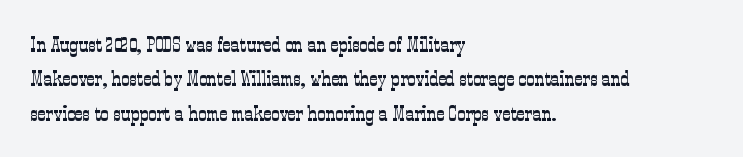
Q: Is the text bold? A: No.
Q: Is the text italic (slanted)? A: No, it is upright.
Q: Is the text underlined? A: No.
Q: How is the paragraph aligned? A: Left-aligned.
Q: Is the spacing between letters normal or unusually wide? A: Normal.
Q: Is the spacing between lines tight, normal or loose? A: Normal.
